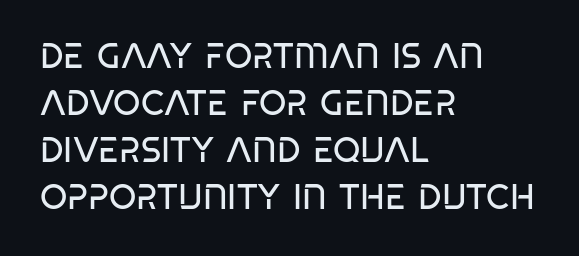
The image shows 35 px regular-weight, condensed sans-serif type, upright; set left-aligned, normal line spacing (1.34x), normal letter spacing, not underlined; low stroke contrast and a large x-height.
